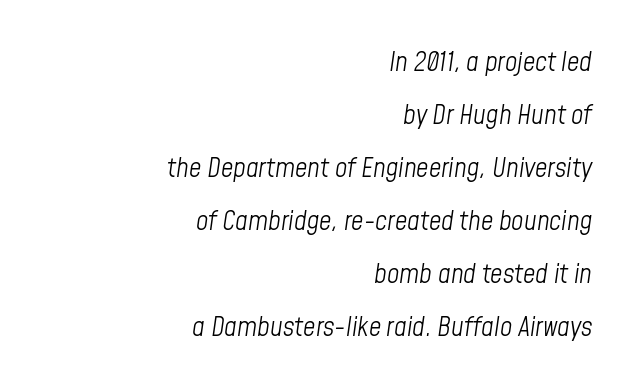
Q: Is the text bold? A: No.
Q: Is the text italic (slanted)? A: Yes, it leans right by about 8 degrees.
Q: Is the text underlined? A: No.
Q: How is the paragraph aligned? A: Right-aligned.
Q: Is the spacing between letters normal or unusually wide? A: Normal.
Q: Is the spacing between lines tight, normal or loose? A: Loose.
